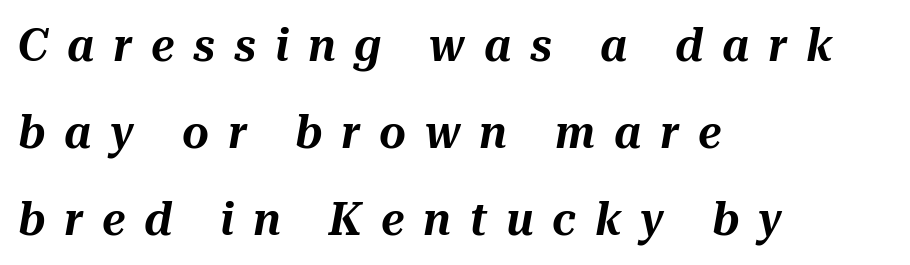
Q: Is the text italic (slanted)? A: Yes, it leans right by about 10 degrees.
Q: Is the text underlined? A: No.
Q: How is the paragraph aligned? A: Left-aligned.
Q: Is the spacing between letters normal or unusually wide? A: Unusually wide.
Q: Width (condensed, normal, or wide)? A: Normal.
Q: Stroke contrast? A: Medium.
Q: x-height? A: Medium.
Q: Monospaced? A: No.
